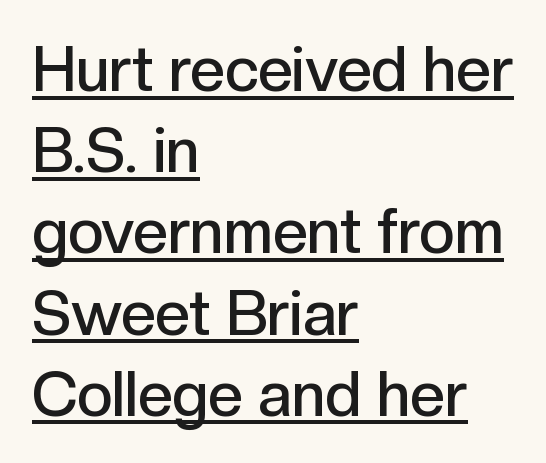
{"serif": "no", "italic": "no", "bold": "semi", "weight": "semibold", "width": "normal", "x_height": "medium", "monospaced": "no", "underline": "yes", "align": "left", "line_spacing": "normal", "line_spacing_ratio": 1.31, "letter_spacing": "normal", "letter_spacing_em": 0.0, "glyph_px": 62}
